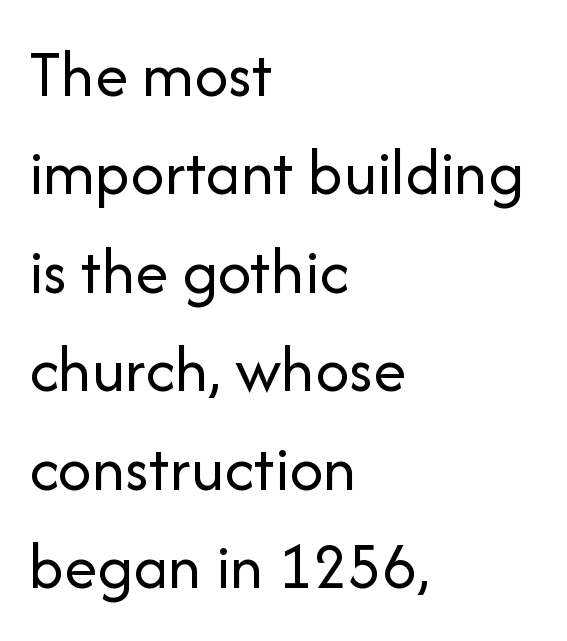
Are there feet on the stems? There aren't — it's a sans. It's the straight-up-and-down kind of type. The typeface has the unassuming heft of standard copy or less. Each letter keeps its own natural width here, so spacing adapts to shape. Observe the ordinary spacing: letters are neighbours, not strangers.
